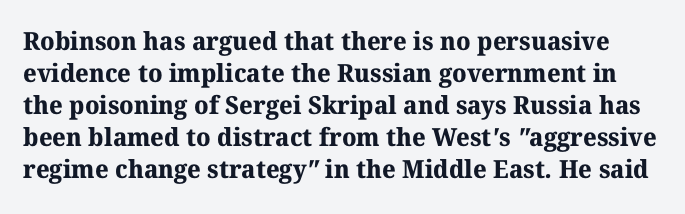
The image shows 25 px bold type; set normal line spacing (1.28x), normal letter spacing, not underlined.
